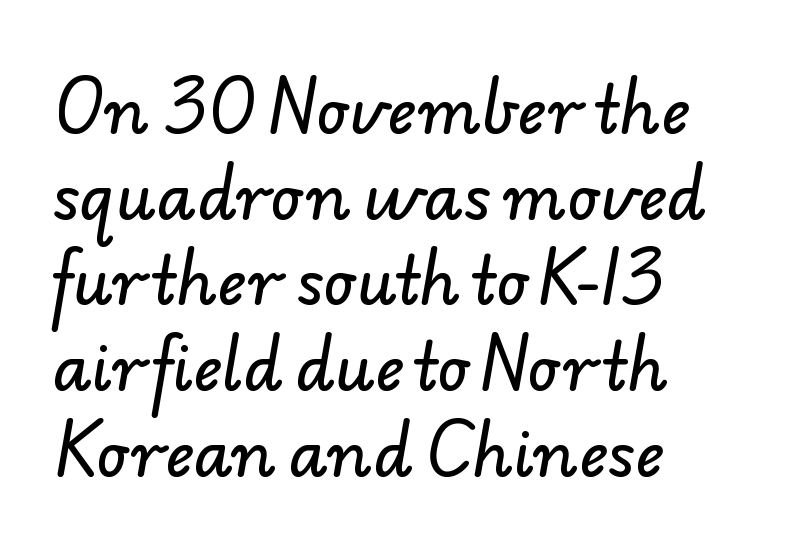
{"serif": "no", "width": "normal", "stroke_contrast": "low", "x_height": "small", "monospaced": "no", "underline": "no", "align": "left", "line_spacing": "normal", "line_spacing_ratio": 1.36, "letter_spacing": "normal", "letter_spacing_em": 0.0, "glyph_px": 63}
